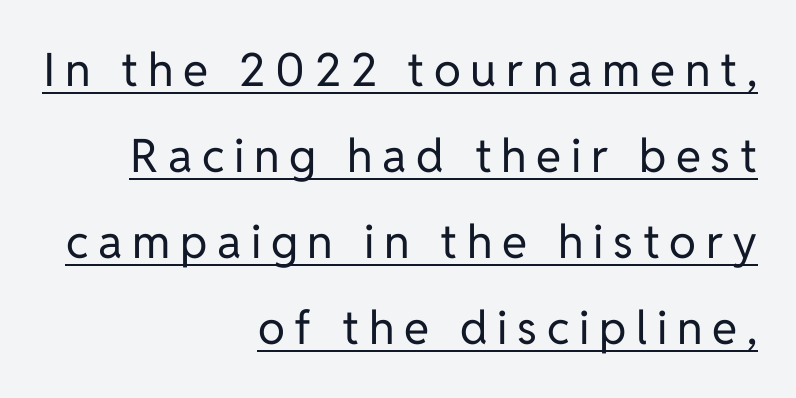
{"serif": "no", "italic": "no", "bold": "no", "weight": "regular", "width": "normal", "stroke_contrast": "low", "x_height": "medium", "monospaced": "no", "underline": "yes", "align": "right", "line_spacing_ratio": 1.87, "letter_spacing": "wide", "letter_spacing_em": 0.21, "glyph_px": 46}
